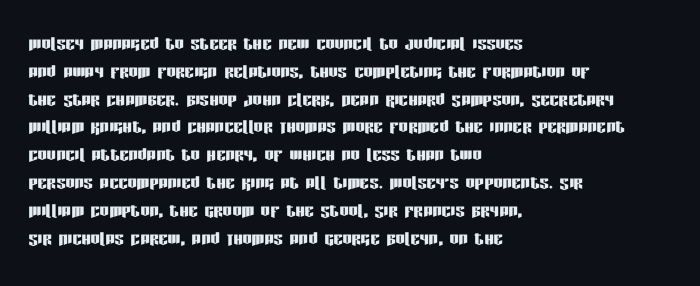
The image shows 23 px text type, upright; set left-aligned, line spacing 1.21x, normal letter spacing, not underlined.
